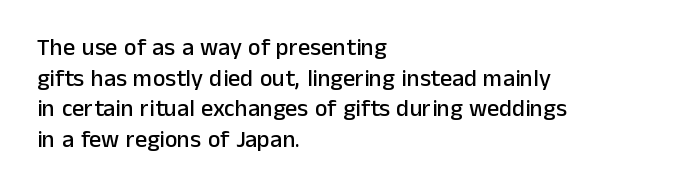
{"italic": "no", "underline": "no", "align": "left", "line_spacing": "normal", "line_spacing_ratio": 1.28, "letter_spacing": "normal", "letter_spacing_em": 0.0, "glyph_px": 24}
